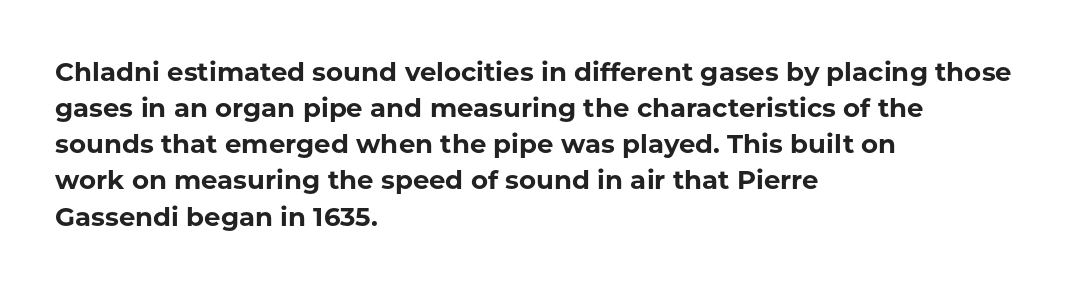
The image shows 26 px bold type, upright; set left-aligned, normal line spacing (1.39x), normal letter spacing, not underlined.
